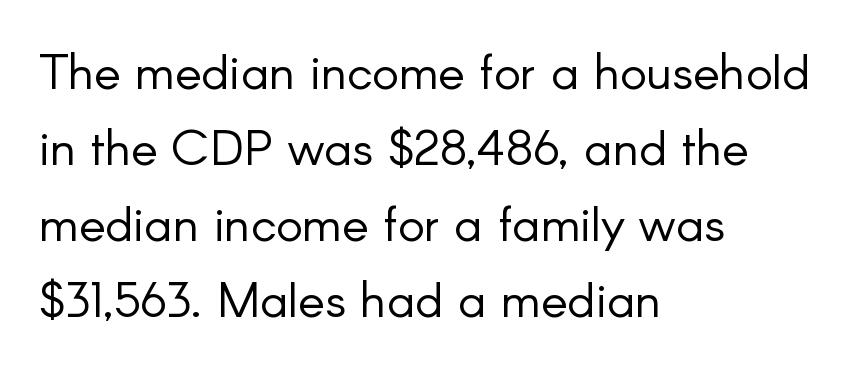
Q: Is the text bold? A: No.
Q: Is the text italic (slanted)? A: No, it is upright.
Q: Is the typeface a serif or a sans-serif typeface? A: Sans-serif.
Q: Is the text underlined? A: No.
Q: How is the paragraph aligned? A: Left-aligned.
Q: Is the spacing between letters normal or unusually wide? A: Normal.
Q: Is the spacing between lines tight, normal or loose? A: Normal.
Q: Width (condensed, normal, or wide)? A: Normal.
Q: Stroke contrast? A: Low.
Q: x-height? A: Small.
Q: Monospaced? A: No.
